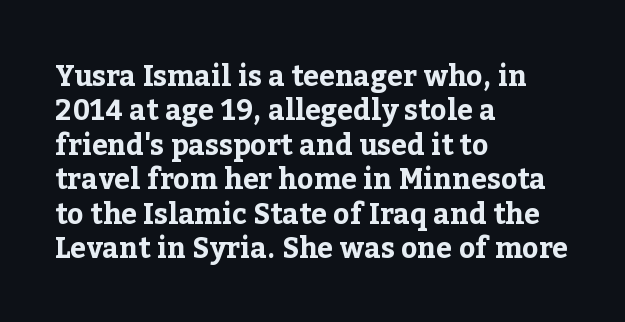
Q: Is the text bold? A: Yes.
Q: Is the text italic (slanted)? A: No, it is upright.
Q: Is the typeface a serif or a sans-serif typeface? A: Serif.
Q: Is the text underlined? A: No.
Q: How is the paragraph aligned? A: Left-aligned.
Q: Is the spacing between letters normal or unusually wide? A: Normal.
Q: Width (condensed, normal, or wide)? A: Normal.
Q: Stroke contrast? A: Low.
Q: x-height? A: Medium.
Q: Monospaced? A: No.
